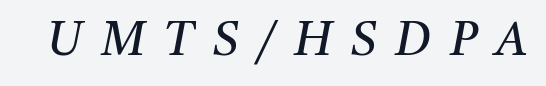
Compared with a typical body face, this is equally light or lighter still. Yep, those are serifs on the letters. Underlining? Definitely not there. The gaps between neighbouring characters are conspicuously large. Slant detected: the letters are inclined.
